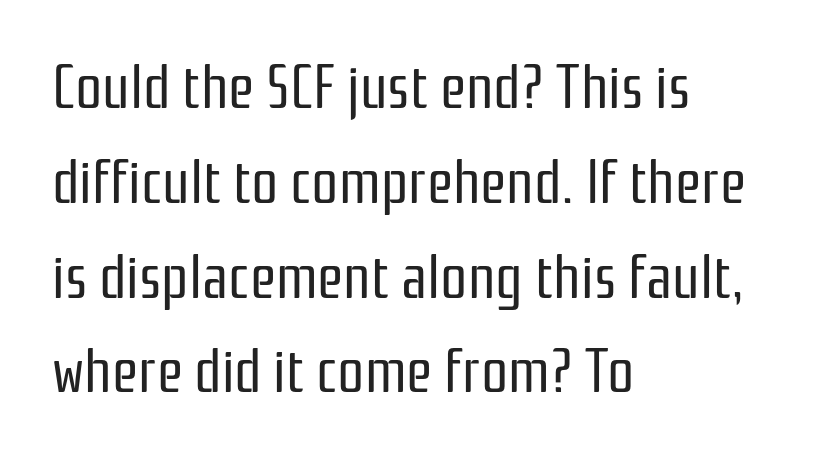
The baseline area is clear. Each letter keeps its own natural width here, so spacing adapts to shape. The font is comparable to plain body text, perhaps lighter. Ascenders rise straight up at ninety degrees. Line beginnings align vertically; line endings do not. What kind of face is this? One without serifs — a sans.
